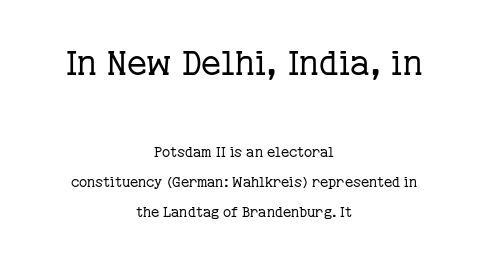
{"serif": "yes", "italic": "no", "bold": "no", "weight": "regular", "width": "normal", "stroke_contrast": "low", "x_height": "medium", "monospaced": "no", "underline": "no", "align": "center", "line_spacing": "loose", "line_spacing_ratio": 2.14, "letter_spacing": "normal", "letter_spacing_em": 0.0, "larger_block": "first", "size_ratio": 2.43, "glyph_px": 34}
